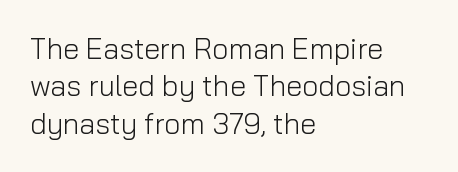
{"serif": "no", "italic": "no", "bold": "no", "weight": "light", "width": "normal", "stroke_contrast": "low", "x_height": "medium", "monospaced": "no", "underline": "no", "align": "left", "line_spacing": "normal", "line_spacing_ratio": 1.29, "letter_spacing": "normal", "letter_spacing_em": 0.0, "glyph_px": 29}
